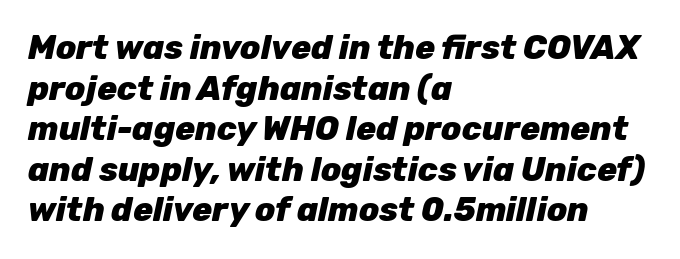
{"italic": "yes", "lean": "right", "slant_degrees": 12, "bold": "yes", "weight": "heavy", "width": "normal", "stroke_contrast": "low", "x_height": "medium", "monospaced": "no", "underline": "no", "align": "left", "line_spacing_ratio": 1.23, "letter_spacing": "normal", "letter_spacing_em": 0.0, "glyph_px": 33}
